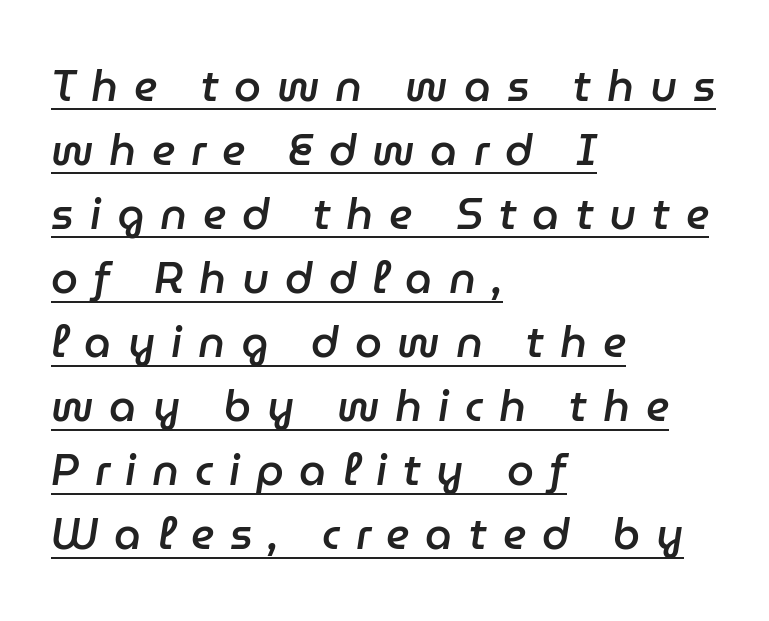
The image shows 43 px semibold type, italic (leaning right); set left-aligned, normal line spacing (1.49x), unusually wide letter spacing (+0.37 em), underlined; low stroke contrast and a medium x-height.
